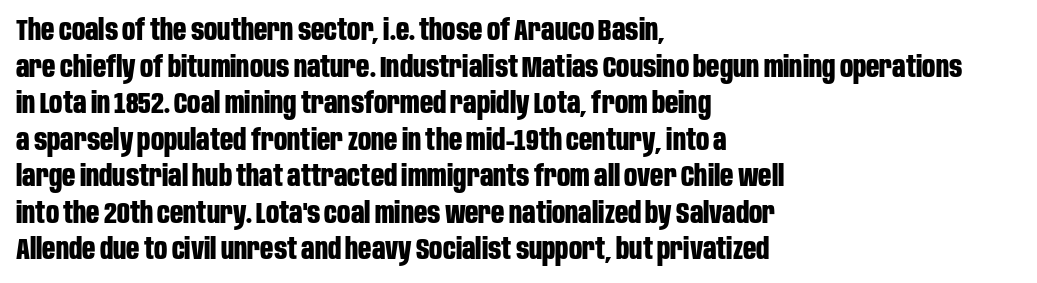
{"serif": "no", "italic": "no", "bold": "yes", "weight": "bold", "width": "condensed", "stroke_contrast": "low", "x_height": "large", "monospaced": "no", "underline": "no", "align": "left", "line_spacing": "normal", "line_spacing_ratio": 1.26, "letter_spacing": "normal", "letter_spacing_em": 0.0, "glyph_px": 29}
